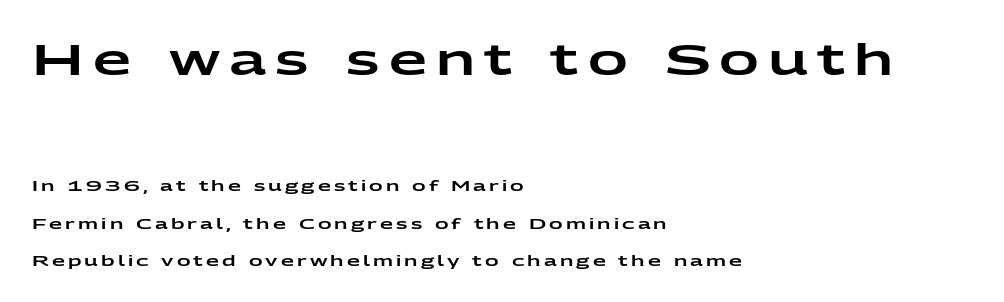
Q: Is the text italic (slanted)? A: No, it is upright.
Q: Is the typeface a serif or a sans-serif typeface? A: Sans-serif.
Q: Is the text underlined? A: No.
Q: How is the paragraph aligned? A: Left-aligned.
Q: Is the spacing between letters normal or unusually wide? A: Unusually wide.
Q: Is the spacing between lines tight, normal or loose? A: Loose.
Q: Which block of text is set in a larger size, the first (top) or the second (bottom)? A: The first (top) one.
Q: Width (condensed, normal, or wide)? A: Wide.
Q: Stroke contrast? A: Low.
Q: x-height? A: Medium.
Q: Monospaced? A: No.
